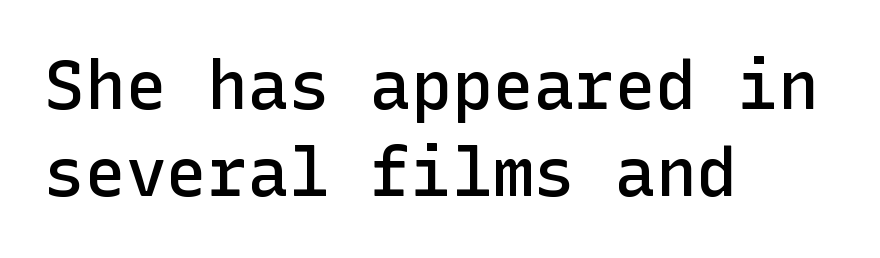
Q: Is the text bold? A: Semi-bold.
Q: Is the text italic (slanted)? A: No, it is upright.
Q: Is the typeface a serif or a sans-serif typeface? A: Sans-serif.
Q: Is the text underlined? A: No.
Q: How is the paragraph aligned? A: Left-aligned.
Q: Is the spacing between letters normal or unusually wide? A: Normal.
Q: Is the spacing between lines tight, normal or loose? A: Normal.
Q: Width (condensed, normal, or wide)? A: Normal.
Q: Stroke contrast? A: Low.
Q: x-height? A: Medium.
